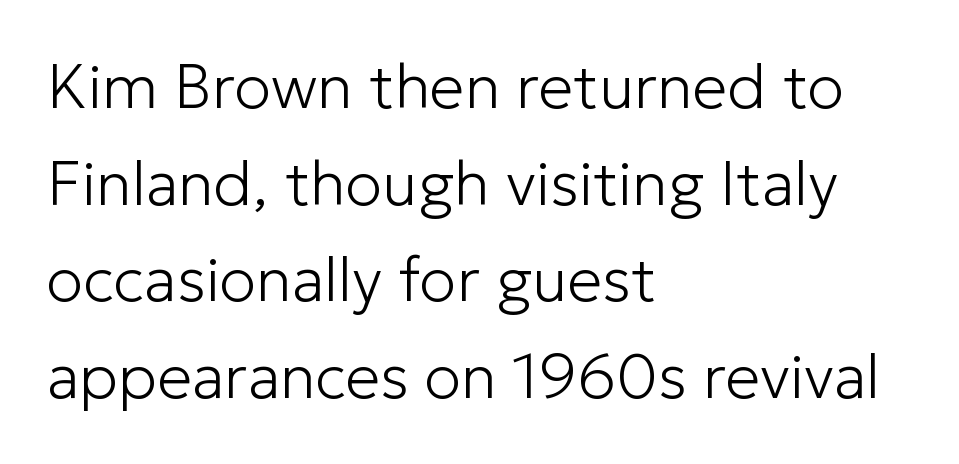
Q: Is the text bold? A: No.
Q: Is the text italic (slanted)? A: No, it is upright.
Q: Is the typeface a serif or a sans-serif typeface? A: Sans-serif.
Q: Is the text underlined? A: No.
Q: How is the paragraph aligned? A: Left-aligned.
Q: Is the spacing between letters normal or unusually wide? A: Normal.
Q: Is the spacing between lines tight, normal or loose? A: Normal.
Q: Width (condensed, normal, or wide)? A: Normal.
Q: Stroke contrast? A: Low.
Q: x-height? A: Medium.
Q: Monospaced? A: No.
